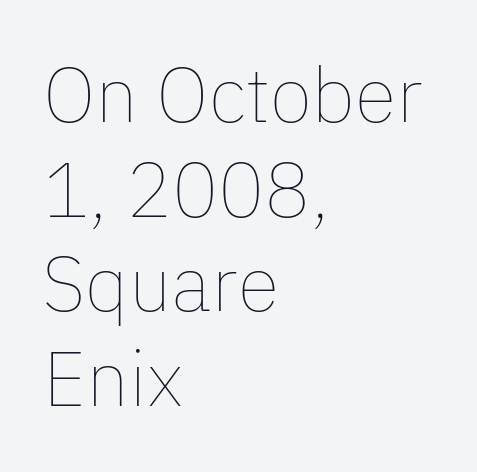
A typesetter would mark this as roman, not italic. No extra tracking has been applied to these lines. The rendering uses natural spacing where letterforms have individual widths. The weight would be labelled regular, book, light, or lighter still.
